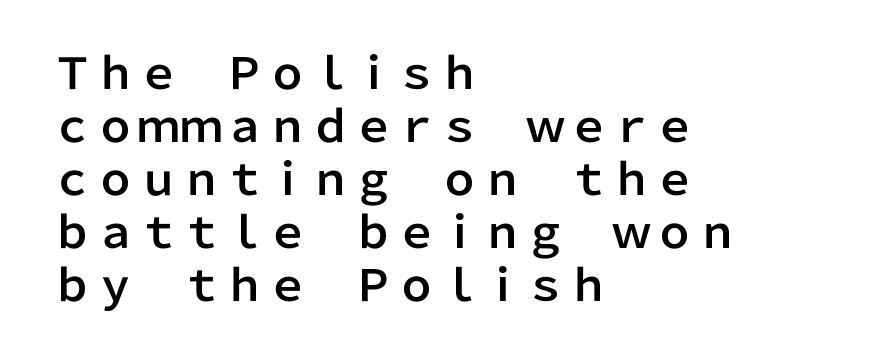
Does the copy run flush right? No — it runs flush left. Does the type have serifs? No, each stem ends abruptly. The lettering holds an erect, upright posture throughout. Underlining? Definitely not there. Look at the tracking — it's just the regular setting, nothing added. You could not count columns in this text — the font is proportionally spaced.
